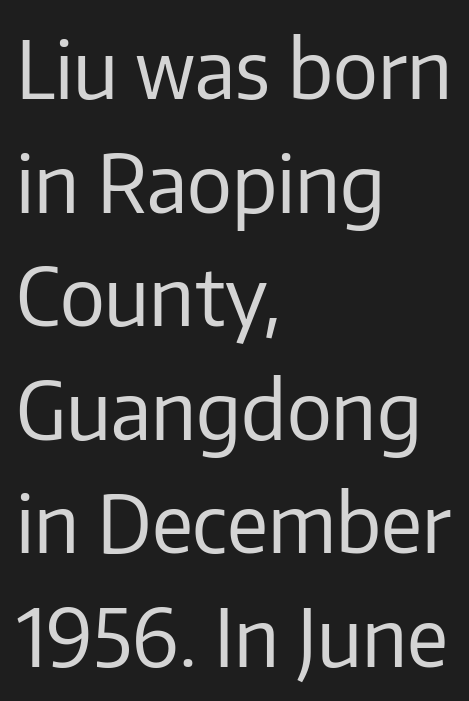
Q: Is the text bold? A: No.
Q: Is the text italic (slanted)? A: No, it is upright.
Q: Is the typeface a serif or a sans-serif typeface? A: Sans-serif.
Q: Is the text underlined? A: No.
Q: How is the paragraph aligned? A: Left-aligned.
Q: Is the spacing between letters normal or unusually wide? A: Normal.
Q: Is the spacing between lines tight, normal or loose? A: Normal.
Q: Width (condensed, normal, or wide)? A: Normal.
Q: Stroke contrast? A: Low.
Q: x-height? A: Medium.
Q: Monospaced? A: No.
